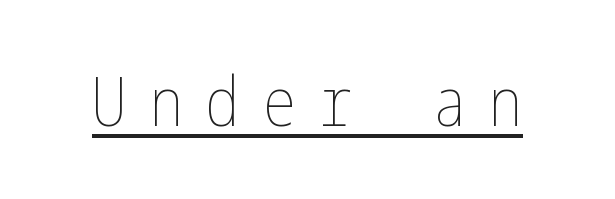
Display-style spreading of the glyphs; the letterfit is very open. Stroke mass is kept to a normal reading level or below. This sample carries an underscore along the baseline area. Tall strokes in this sample are plumb rather than angled.
